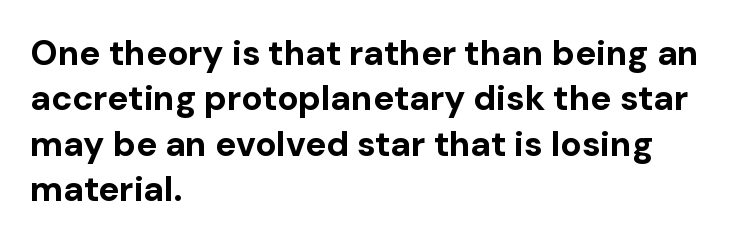
Bare-footed words on every line. The designer left line spacing at the default. Each word holds together tightly as a unit, with standard inter-letter gaps. Is there any slant? The stems are plumb. Here the designer chose a conventional face with non-uniform glyph widths.
